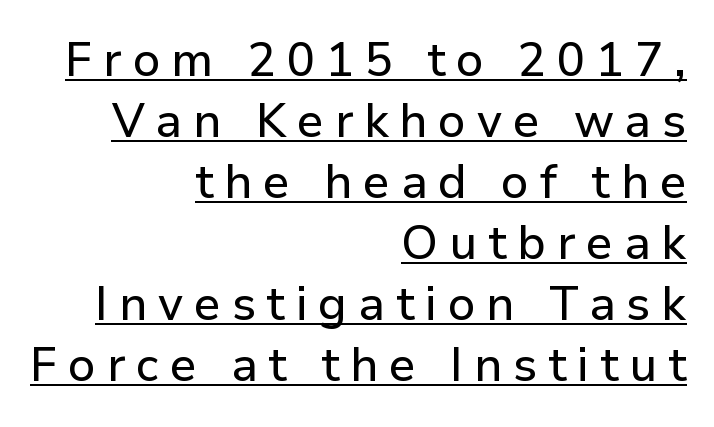
The image shows 47 px sans-serif type, upright; set right-aligned, normal line spacing (1.3x), unusually wide letter spacing (+0.23 em), underlined; low stroke contrast and a medium x-height.
